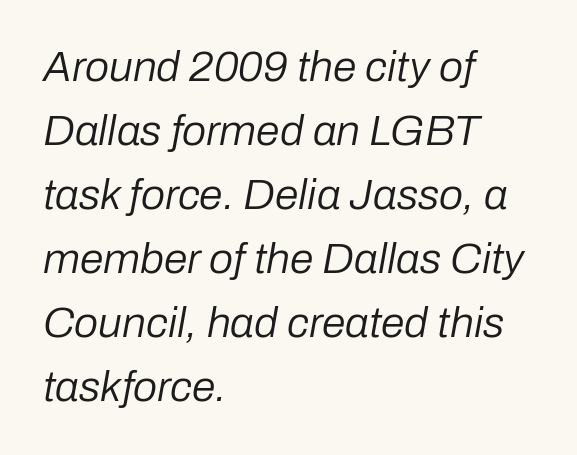
Do the characters align in a grid? No, the font is proportional. Standard letterfit; no display-style spreading of the glyphs. Each line starts at the same left margin while the right side varies. Slanted lettering throughout. The lines sit at an ordinary, default distance from one another.
